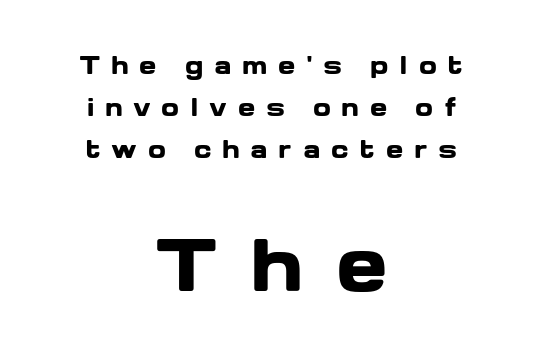
Q: Is the text bold? A: Yes.
Q: Is the text italic (slanted)? A: No, it is upright.
Q: Is the typeface a serif or a sans-serif typeface? A: Sans-serif.
Q: Is the text underlined? A: No.
Q: How is the paragraph aligned? A: Centered.
Q: Is the spacing between letters normal or unusually wide? A: Unusually wide.
Q: Which block of text is set in a larger size, the first (top) or the second (bottom)? A: The second (bottom) one.
Q: Width (condensed, normal, or wide)? A: Wide.
Q: Stroke contrast? A: Low.
Q: x-height? A: Medium.
Q: Monospaced? A: No.
